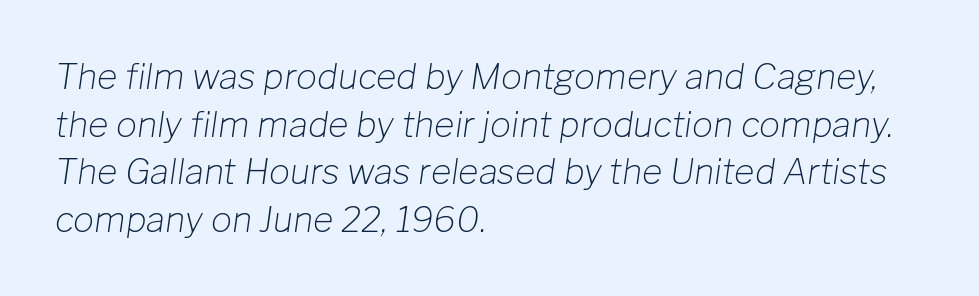
{"italic": "yes", "lean": "right", "slant_degrees": 8, "bold": "no", "weight": "light", "width": "normal", "stroke_contrast": "low", "x_height": "medium", "monospaced": "no", "underline": "no", "align": "left", "line_spacing": "normal", "line_spacing_ratio": 1.36, "letter_spacing": "normal", "letter_spacing_em": 0.0, "glyph_px": 35}
